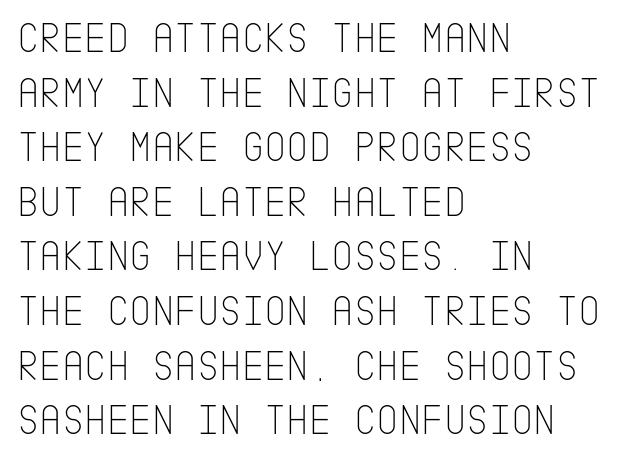
Q: Is the text bold? A: No.
Q: Is the text italic (slanted)? A: No, it is upright.
Q: Is the typeface a serif or a sans-serif typeface? A: Sans-serif.
Q: Is the text underlined? A: No.
Q: How is the paragraph aligned? A: Left-aligned.
Q: Is the spacing between letters normal or unusually wide? A: Normal.
Q: Is the spacing between lines tight, normal or loose? A: Normal.
Q: Width (condensed, normal, or wide)? A: Condensed.
Q: Stroke contrast? A: Low.
Q: x-height? A: Large.
